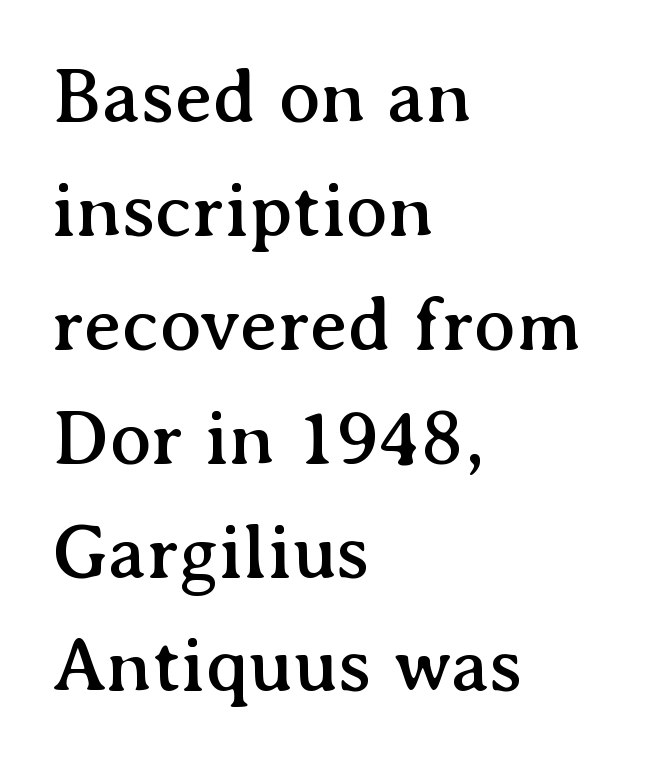
{"serif": "yes", "italic": "no", "width": "normal", "stroke_contrast": "medium", "x_height": "medium", "monospaced": "no", "underline": "no", "align": "left", "line_spacing": "normal", "line_spacing_ratio": 1.46, "letter_spacing": "normal", "letter_spacing_em": 0.0, "glyph_px": 78}
